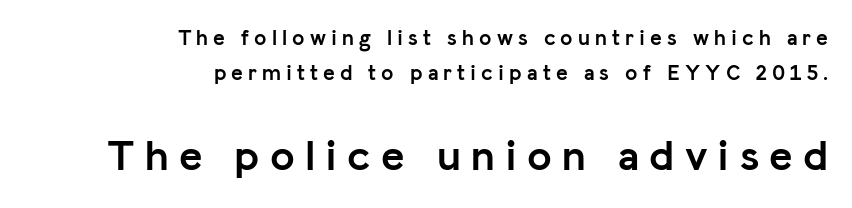
{"serif": "no", "italic": "no", "bold": "yes", "weight": "semibold", "width": "normal", "stroke_contrast": "low", "x_height": "medium", "monospaced": "no", "underline": "no", "align": "right", "line_spacing": "normal", "line_spacing_ratio": 1.59, "letter_spacing": "wide", "letter_spacing_em": 0.23, "larger_block": "second", "size_ratio": 2.0, "glyph_px": 44}
